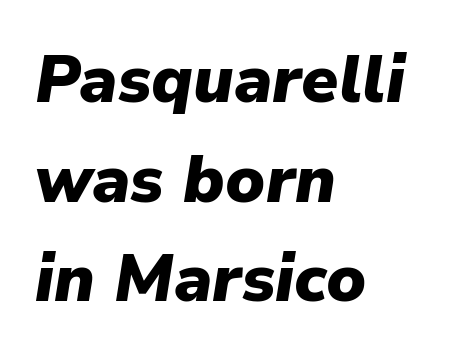
The image shows 66 px heavy type, italic (leaning right); set left-aligned, normal line spacing (1.51x), normal letter spacing, not underlined; low stroke contrast and a medium x-height.
